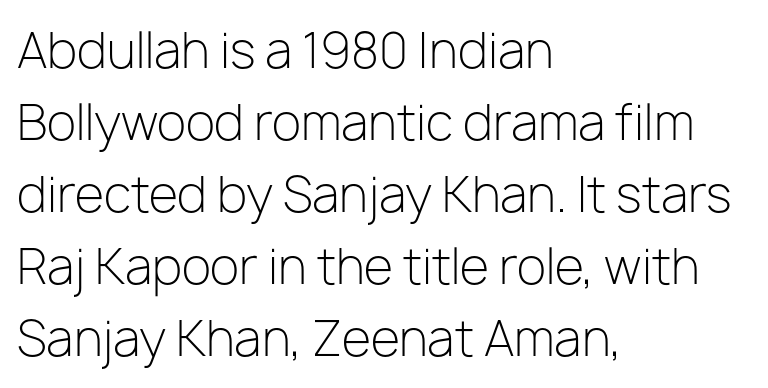
Nope, not italic — everything's standing straight. The glyphs in this specimen are sans serif. Stem width sits at or under what a default text font uses. Each line starts at the same left margin while the right side varies. The passage shown is typed in a proportional face where columns would drift.
